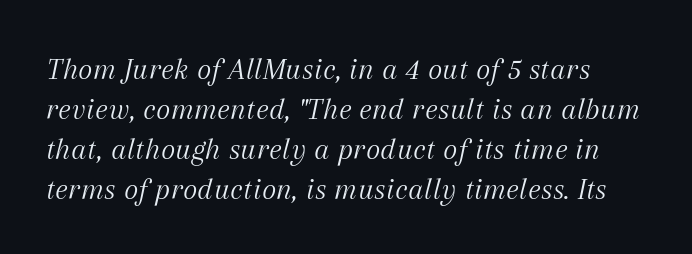
Q: Is the text bold? A: No.
Q: Is the text italic (slanted)? A: Yes, it leans right by about 12 degrees.
Q: Is the typeface a serif or a sans-serif typeface? A: Serif.
Q: Is the text underlined? A: No.
Q: Is the spacing between letters normal or unusually wide? A: Normal.
Q: Is the spacing between lines tight, normal or loose? A: Normal.
Q: Width (condensed, normal, or wide)? A: Normal.
Q: Stroke contrast? A: Medium.
Q: x-height? A: Medium.
Q: Monospaced? A: No.
